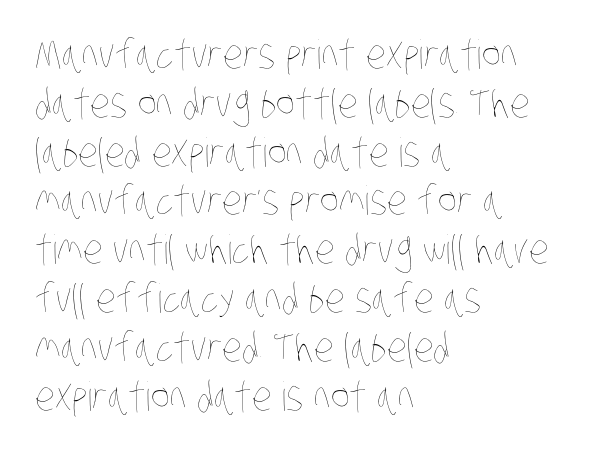
Q: Is the text bold? A: No.
Q: Is the text underlined? A: No.
Q: How is the paragraph aligned? A: Left-aligned.
Q: Is the spacing between letters normal or unusually wide? A: Normal.
Q: Width (condensed, normal, or wide)? A: Condensed.
Q: Stroke contrast? A: Low.
Q: x-height? A: Large.
Q: Monospaced? A: No.
